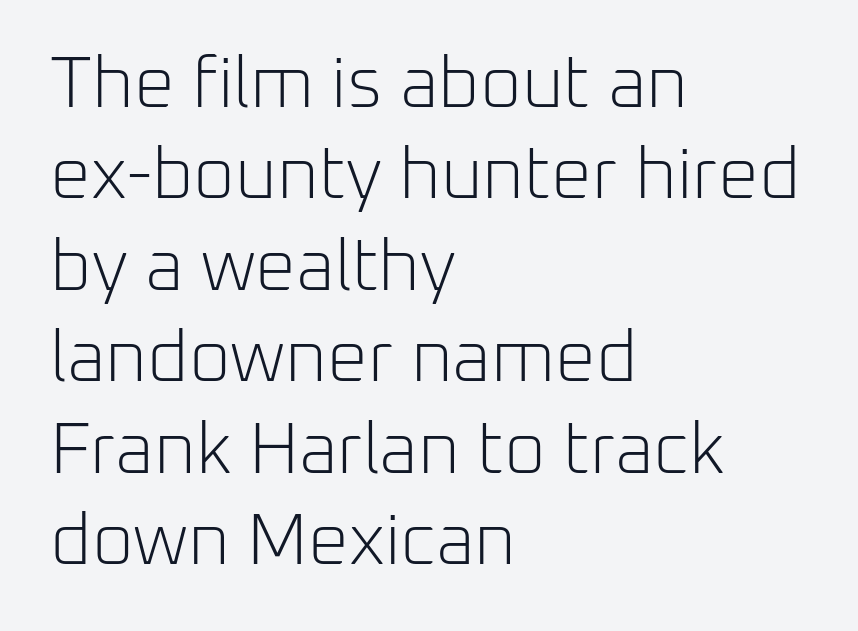
{"serif": "no", "italic": "no", "bold": "no", "weight": "light", "width": "normal", "stroke_contrast": "low", "x_height": "medium", "monospaced": "no", "underline": "no", "align": "left", "line_spacing": "normal", "line_spacing_ratio": 1.27, "letter_spacing": "normal", "letter_spacing_em": 0.0, "glyph_px": 72}
